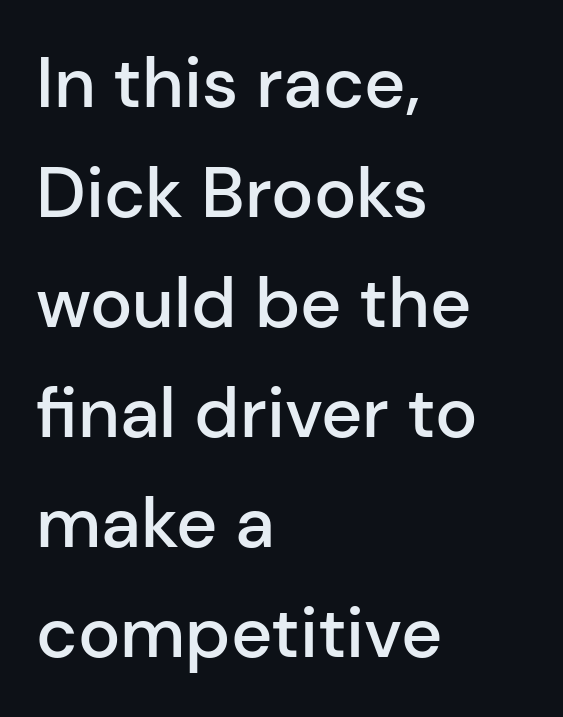
{"serif": "no", "italic": "no", "bold": "semi", "weight": "semibold", "width": "normal", "stroke_contrast": "low", "x_height": "medium", "monospaced": "no", "underline": "no", "align": "left", "line_spacing": "normal", "line_spacing_ratio": 1.55, "letter_spacing": "normal", "letter_spacing_em": 0.0, "glyph_px": 71}
